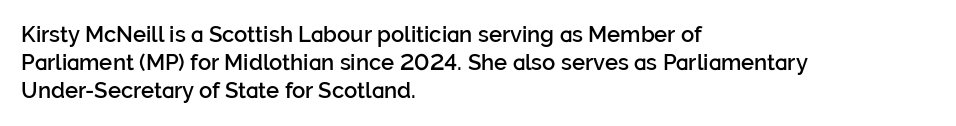
{"italic": "no", "bold": "semi", "underline": "no", "align": "left", "line_spacing": "normal", "line_spacing_ratio": 1.28, "letter_spacing": "normal", "letter_spacing_em": 0.0, "glyph_px": 22}
